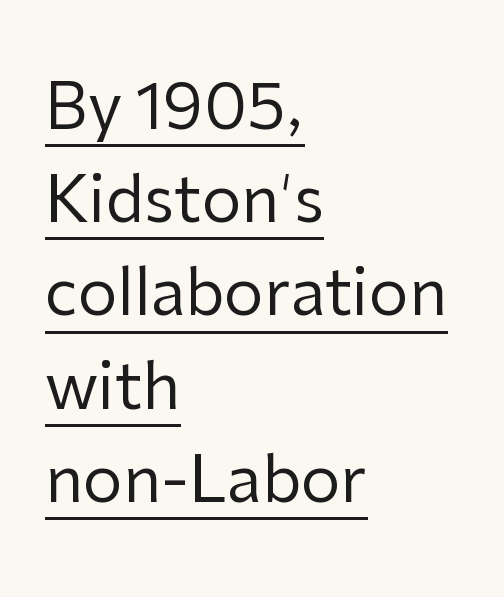
{"serif": "no", "italic": "no", "bold": "no", "weight": "regular", "width": "normal", "stroke_contrast": "low", "x_height": "medium", "monospaced": "no", "underline": "yes", "align": "left", "line_spacing": "normal", "line_spacing_ratio": 1.48, "letter_spacing": "normal", "letter_spacing_em": 0.0, "glyph_px": 63}
